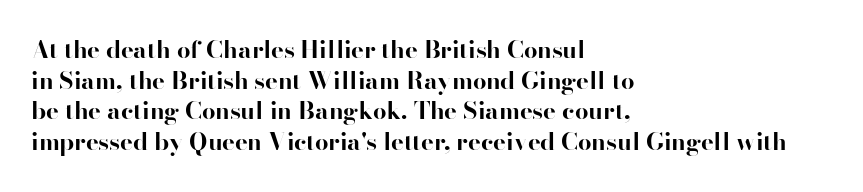
Q: Is the text bold? A: Yes.
Q: Is the text italic (slanted)? A: No, it is upright.
Q: Is the text underlined? A: No.
Q: How is the paragraph aligned? A: Left-aligned.
Q: Is the spacing between letters normal or unusually wide? A: Normal.
Q: Is the spacing between lines tight, normal or loose? A: Normal.
